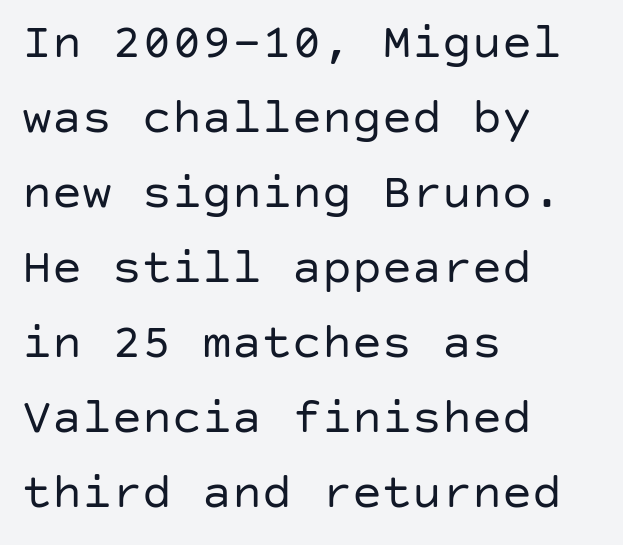
Q: Is the text bold? A: No.
Q: Is the text italic (slanted)? A: No, it is upright.
Q: Is the typeface a serif or a sans-serif typeface? A: Sans-serif.
Q: Is the text underlined? A: No.
Q: How is the paragraph aligned? A: Left-aligned.
Q: Is the spacing between letters normal or unusually wide? A: Normal.
Q: Is the spacing between lines tight, normal or loose? A: Normal.
Q: Width (condensed, normal, or wide)? A: Normal.
Q: Stroke contrast? A: Low.
Q: x-height? A: Large.
